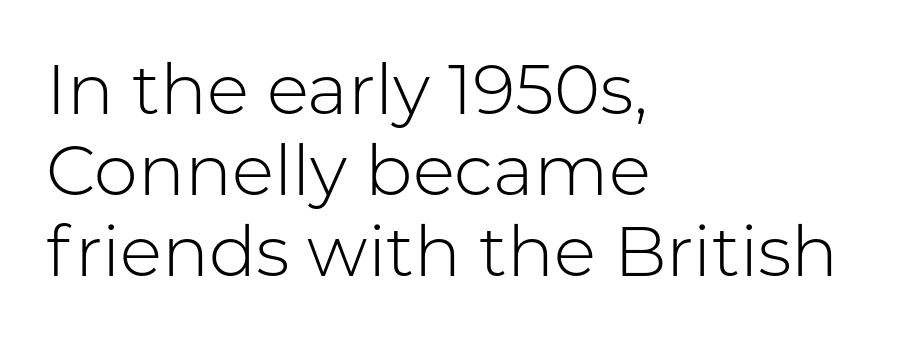
This sample uses a sans-serif face. In CSS terms this would be text-align: left. On a weight scale, this lands at 450 or below. You could not count columns in this text — the font is proportionally spaced.
